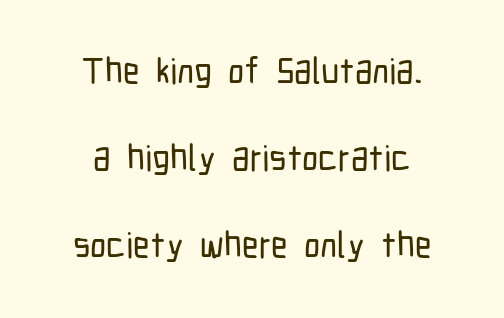
The image shows 36 px condensed sans-serif type, upright; set loose line spacing (2.42x), normal letter spacing, not underlined; low stroke contrast and a medium x-height.
